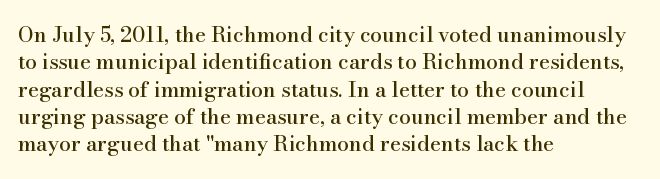
You could call the tracking neutral — neither tight nor loose. Honestly, there is no underline to notice here at all. This is roman type, the default non-slanted kind. Compared with a centered layout, this one pins lines to the left instead. Interline gaps are of average width in this sample.
